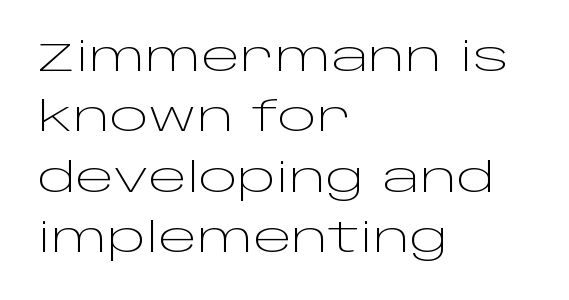
The designer left line spacing at the default. These lines are composed in type without serifs. This rendering uses left alignment, leaving the right contour irregular. Characters follow at the spacing the type designer built in. Unmarked baselines from the first word to the last.
